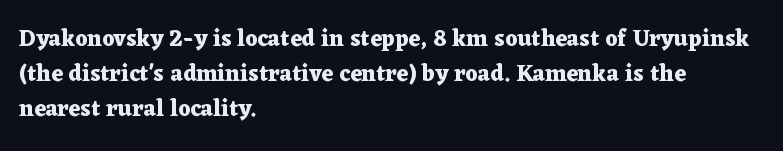
Each new line begins a customary step beneath the previous one. This rendering leaves character spacing at its baseline value. The lettering stays uniformly vertical, giving the passage a roman look. This rendering features lettering with no underline. A student would call this left alignment; a typographer would say flush left, rag right. Is the type bold? Yes — the strokes are clearly thick and heavy.
